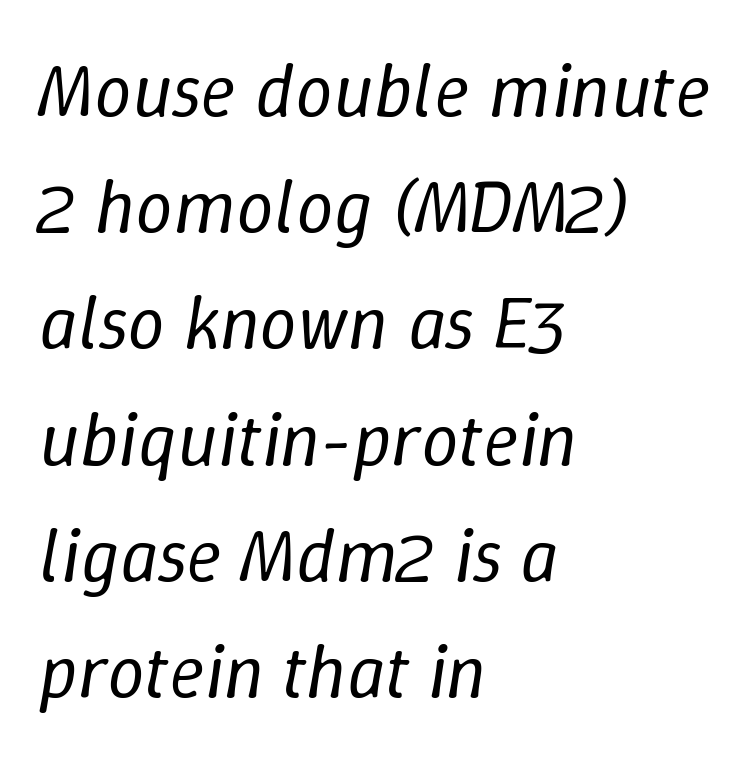
The image shows 75 px regular-weight type, italic (leaning right); set left-aligned, normal line spacing (1.55x), normal letter spacing, not underlined; low stroke contrast and a medium x-height.
